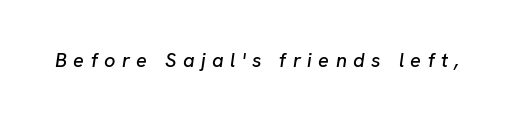
{"italic": "yes", "lean": "right", "slant_degrees": 8, "underline": "no", "letter_spacing": "wide", "letter_spacing_em": 0.32, "glyph_px": 20}
